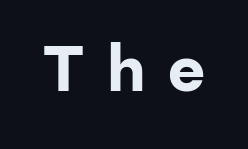
The image shows 64 px bold sans-serif type, upright; set unusually wide letter spacing (+0.35 em), not underlined; low stroke contrast and a medium x-height.
